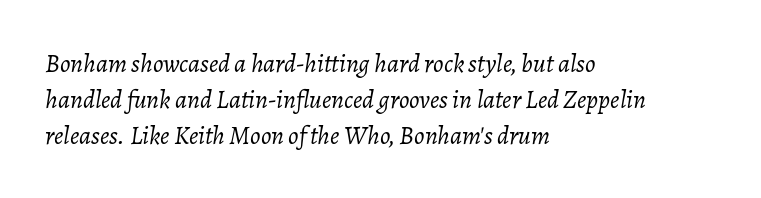
{"italic": "yes", "lean": "right", "slant_degrees": 7, "bold": "no", "underline": "no", "align": "left", "line_spacing": "normal", "line_spacing_ratio": 1.38, "letter_spacing": "normal", "letter_spacing_em": 0.0, "glyph_px": 26}
